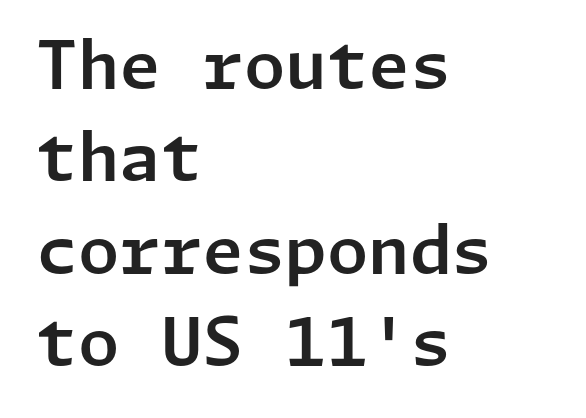
The image shows 67 px sans-serif type, upright; set left-aligned, normal line spacing (1.38x), normal letter spacing, not underlined; low stroke contrast and a medium x-height.
